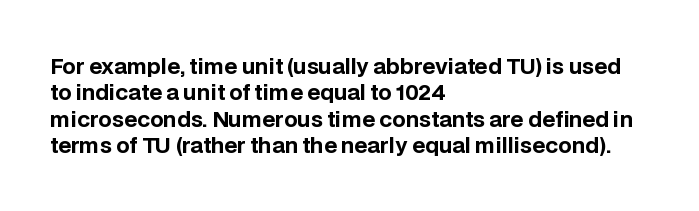
Q: Is the text bold? A: Yes.
Q: Is the text italic (slanted)? A: No, it is upright.
Q: Is the text underlined? A: No.
Q: How is the paragraph aligned? A: Left-aligned.
Q: Is the spacing between letters normal or unusually wide? A: Normal.
Q: Is the spacing between lines tight, normal or loose? A: Normal.
